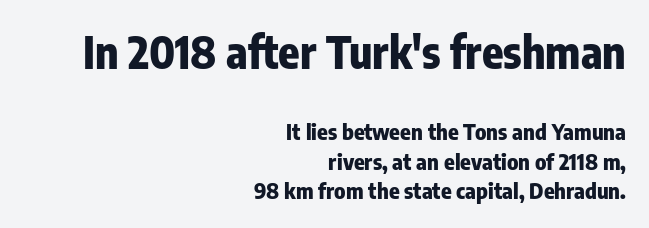
The image shows 44 px heavy, condensed sans-serif type, upright; set right-aligned, normal line spacing (1.34x), normal letter spacing, not underlined; the first (top) block is 2.0x larger; low stroke contrast and a medium x-height.
